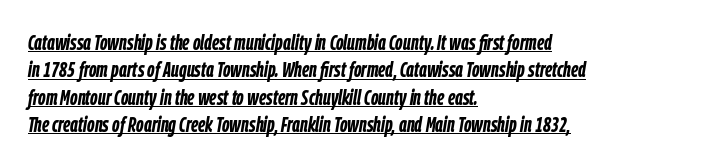
Line starts are locked; line ends wander. Every word sits above its own underline. Short note: letters normally spaced. Caption: bold face, heavy strokes. The axis of the letterforms is tilted away from vertical.
